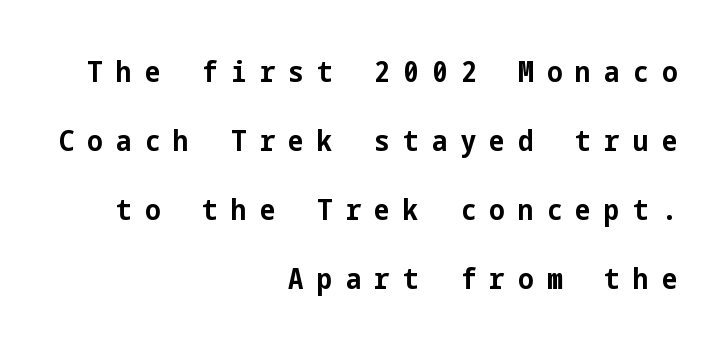
Q: Is the text bold? A: Yes.
Q: Is the text italic (slanted)? A: No, it is upright.
Q: Is the typeface a serif or a sans-serif typeface? A: Sans-serif.
Q: Is the text underlined? A: No.
Q: How is the paragraph aligned? A: Right-aligned.
Q: Is the spacing between letters normal or unusually wide? A: Unusually wide.
Q: Is the spacing between lines tight, normal or loose? A: Loose.
Q: Width (condensed, normal, or wide)? A: Condensed.
Q: Stroke contrast? A: Low.
Q: x-height? A: Medium.
